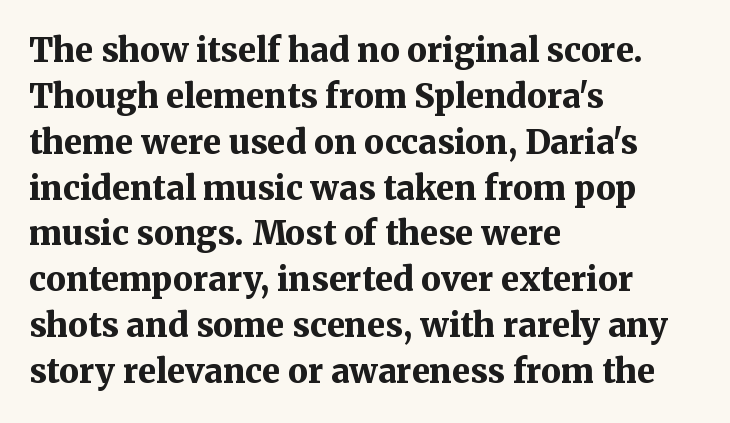
{"serif": "yes", "italic": "no", "bold": "yes", "weight": "bold", "width": "normal", "stroke_contrast": "medium", "x_height": "medium", "monospaced": "no", "underline": "no", "align": "left", "line_spacing": "normal", "line_spacing_ratio": 1.39, "letter_spacing": "normal", "letter_spacing_em": 0.0, "glyph_px": 33}
